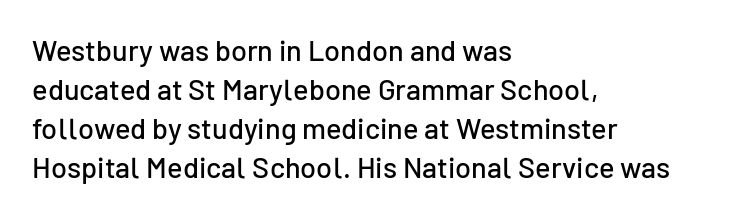
The letters stand upright; this is a roman face. Between one letter and the next there's only the usual sliver of space. Each row of text sits above clean, open space. The glyphs in this specimen are sans serif. The block of text has a typical density, with ordinary space between rows. This sample has the flowing, uneven cadence of proportional lettering.
